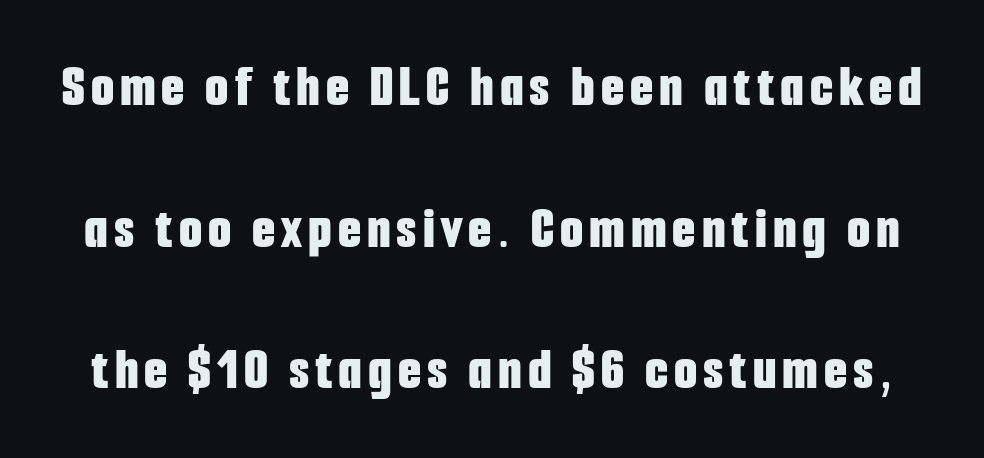
Students, this is bold: see how much ink each stroke carries. The strip under each line holds only bare page. A typesetter would mark this as roman, not italic. Typographically, this falls in the sans-serif category. Note the varied advance widths — an 'i' is clearly narrower than an 'm'.
